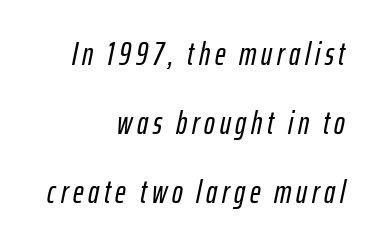
{"italic": "yes", "lean": "right", "slant_degrees": 12, "width": "condensed", "stroke_contrast": "low", "x_height": "medium", "monospaced": "no", "underline": "no", "align": "right", "line_spacing": "loose", "line_spacing_ratio": 2.15, "glyph_px": 32}
